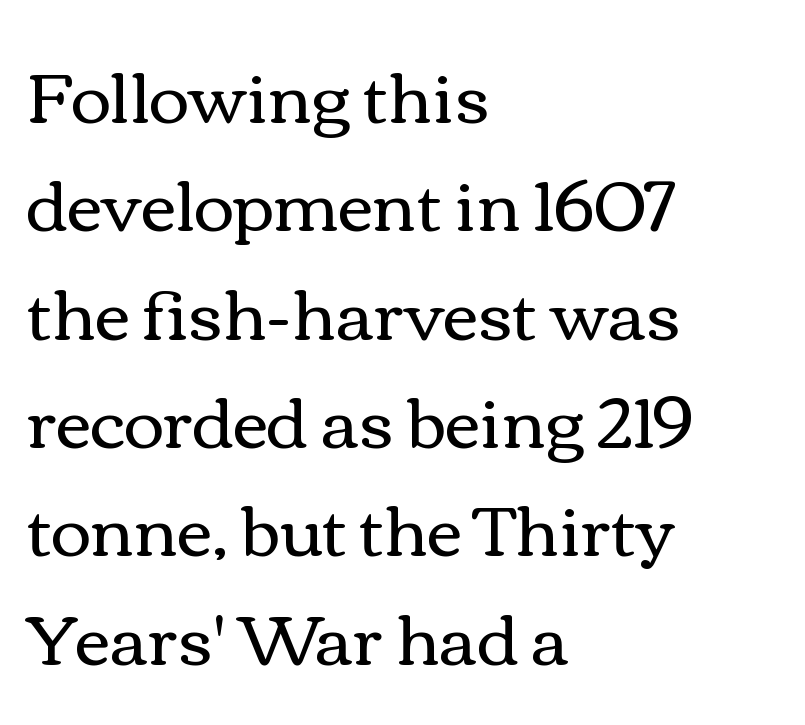
{"italic": "no", "bold": "no", "weight": "regular", "width": "wide", "x_height": "medium", "monospaced": "no", "underline": "no", "align": "left", "line_spacing": "normal", "line_spacing_ratio": 1.57, "letter_spacing": "normal", "letter_spacing_em": 0.0, "glyph_px": 69}
